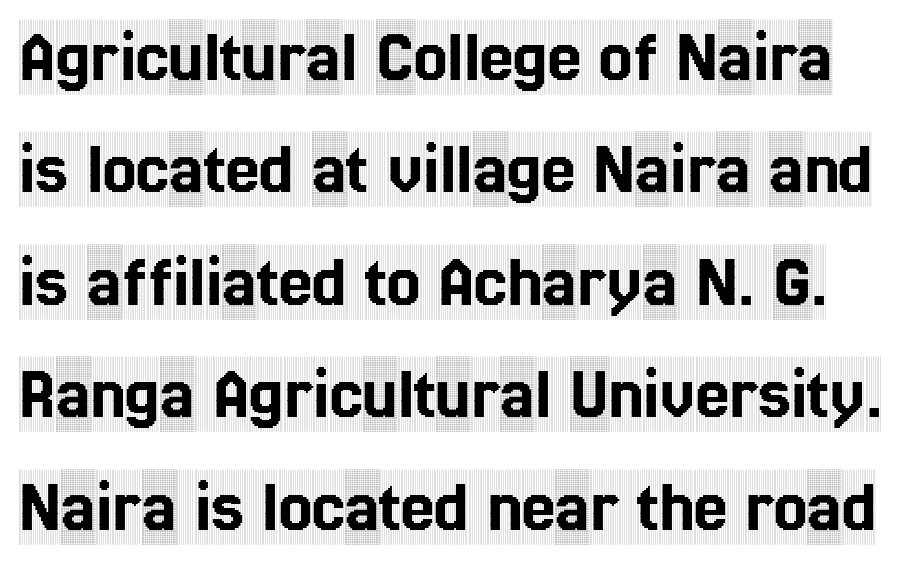
Compared with typical body copy, the letter spacing here is the same. A serif font was chosen for this passage. The designer left line spacing at the default. Is this a fixed-width face? No — the glyphs have proportional, varying widths.
